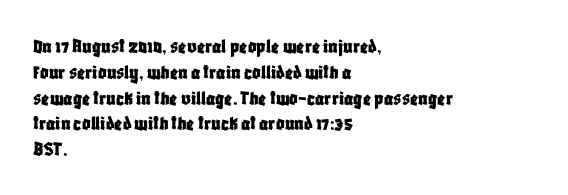
{"italic": "no", "underline": "no", "align": "left", "line_spacing_ratio": 1.23, "letter_spacing": "normal", "letter_spacing_em": 0.0, "glyph_px": 21}
